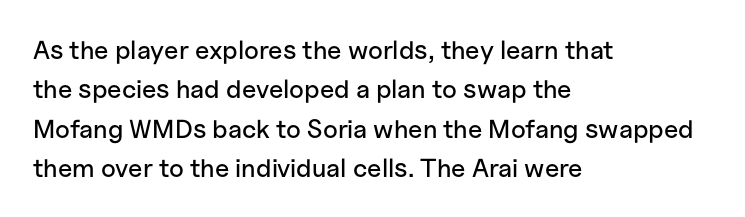
This rendering features lettering with no underline. Every row of glyphs begins at an identical x-position on the left. The leading is moderate, giving the passage an even texture. When letters stand straight like this, we call the style roman or upright.
